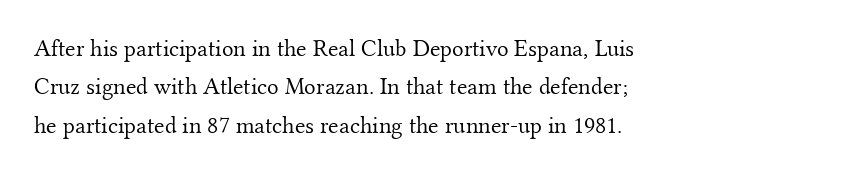
Plain, unruled lines of type. No heavy texture on the line: the type isn't bold. Look at the tracking — it's just the regular setting, nothing added. The axis of the letterforms is exactly vertical. The rows are spaced the way most documents space them.
